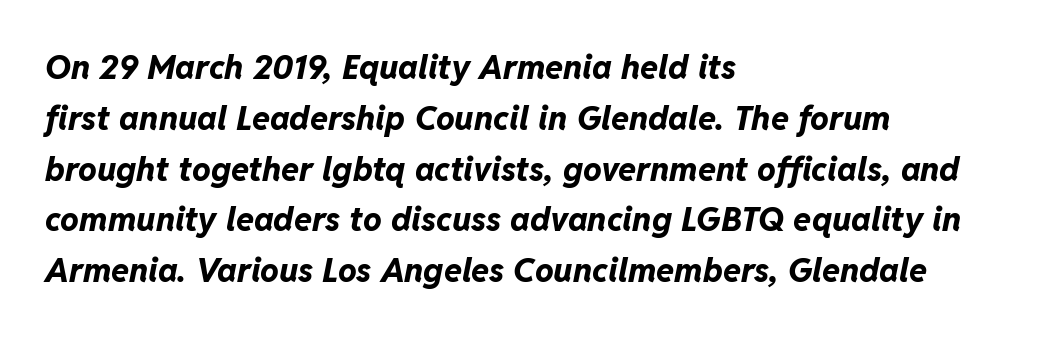
{"italic": "yes", "lean": "right", "slant_degrees": 11, "bold": "yes", "weight": "bold", "width": "normal", "stroke_contrast": "low", "x_height": "medium", "monospaced": "no", "underline": "no", "align": "left", "line_spacing": "normal", "line_spacing_ratio": 1.54, "letter_spacing": "normal", "letter_spacing_em": 0.0, "glyph_px": 33}
